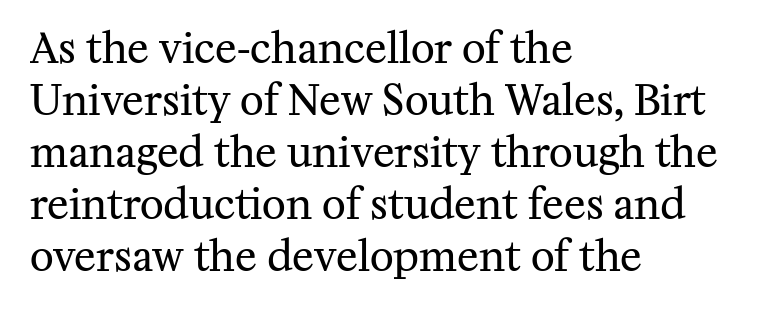
Q: Is the text bold? A: No.
Q: Is the text italic (slanted)? A: No, it is upright.
Q: Is the typeface a serif or a sans-serif typeface? A: Serif.
Q: Is the text underlined? A: No.
Q: How is the paragraph aligned? A: Left-aligned.
Q: Is the spacing between letters normal or unusually wide? A: Normal.
Q: Is the spacing between lines tight, normal or loose? A: Normal.
Q: Width (condensed, normal, or wide)? A: Normal.
Q: Stroke contrast? A: Medium.
Q: x-height? A: Medium.
Q: Monospaced? A: No.
